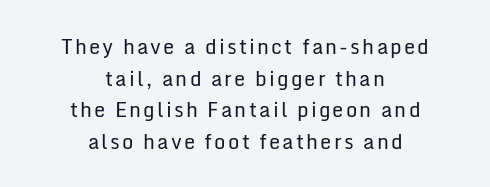
{"italic": "no", "bold": "no", "underline": "no", "align": "center", "line_spacing": "normal", "line_spacing_ratio": 1.58, "glyph_px": 20}
